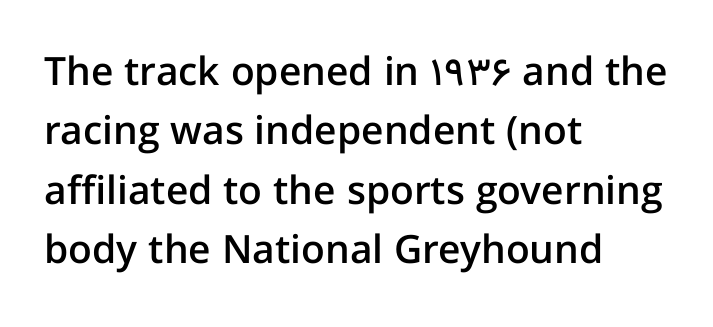
Q: Is the text bold? A: Semi-bold.
Q: Is the text italic (slanted)? A: No, it is upright.
Q: Is the typeface a serif or a sans-serif typeface? A: Sans-serif.
Q: Is the text underlined? A: No.
Q: How is the paragraph aligned? A: Left-aligned.
Q: Is the spacing between letters normal or unusually wide? A: Normal.
Q: Is the spacing between lines tight, normal or loose? A: Normal.
Q: Width (condensed, normal, or wide)? A: Normal.
Q: Stroke contrast? A: Low.
Q: x-height? A: Medium.
Q: Monospaced? A: No.
